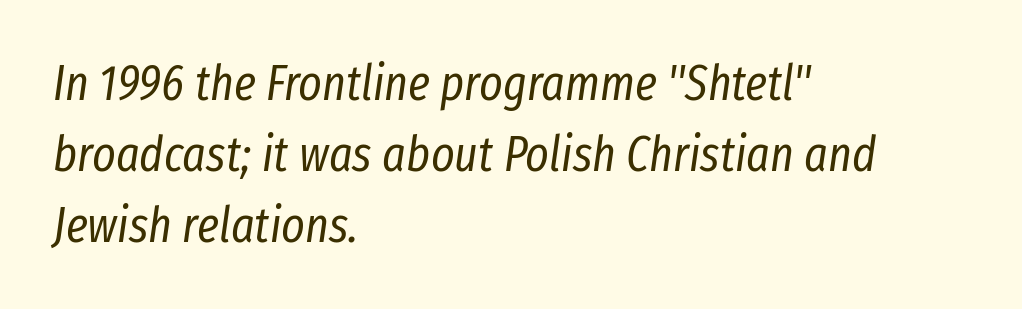
{"italic": "yes", "lean": "right", "slant_degrees": 8, "bold": "no", "weight": "regular", "width": "condensed", "stroke_contrast": "low", "x_height": "medium", "monospaced": "no", "underline": "no", "align": "left", "line_spacing": "normal", "line_spacing_ratio": 1.42, "letter_spacing": "normal", "letter_spacing_em": 0.0, "glyph_px": 50}
